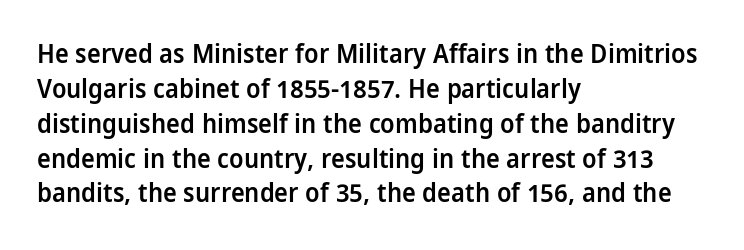
{"italic": "no", "bold": "semi", "underline": "no", "align": "left", "line_spacing": "normal", "line_spacing_ratio": 1.34, "letter_spacing": "normal", "letter_spacing_em": 0.0, "glyph_px": 26}
